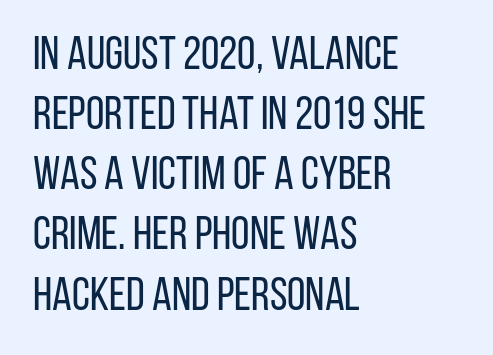
The image shows 47 px regular-weight, condensed sans-serif type, upright; set left-aligned, normal line spacing (1.28x), normal letter spacing, not underlined; low stroke contrast and a large x-height.
